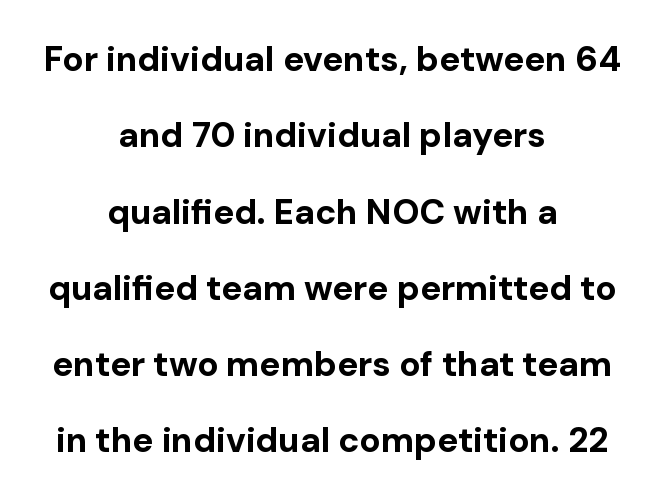
The text was rendered using a sans face with plain stroke endings. A typesetter would mark this as roman, not italic. Honestly, the letter spacing is just normal — you wouldn't notice it. The vertical gap from one line to the next is large. Descender tails drop into unmarked territory.
